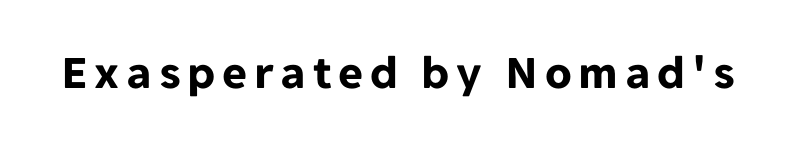
Q: Is the text bold? A: Yes.
Q: Is the text italic (slanted)? A: No, it is upright.
Q: Is the typeface a serif or a sans-serif typeface? A: Sans-serif.
Q: Is the text underlined? A: No.
Q: Width (condensed, normal, or wide)? A: Normal.
Q: Stroke contrast? A: Low.
Q: x-height? A: Medium.
Q: Monospaced? A: No.
